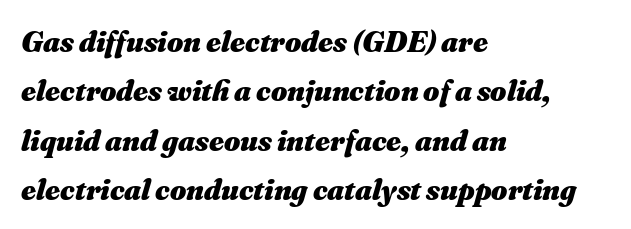
Character widths vary here, with narrow letters taking less room than wide ones. The lines in this sample share a left origin and differ only in where they stop. Is the letter spacing exaggerated? No — it looks like the ordinary default. The font is running at its bold setting.
